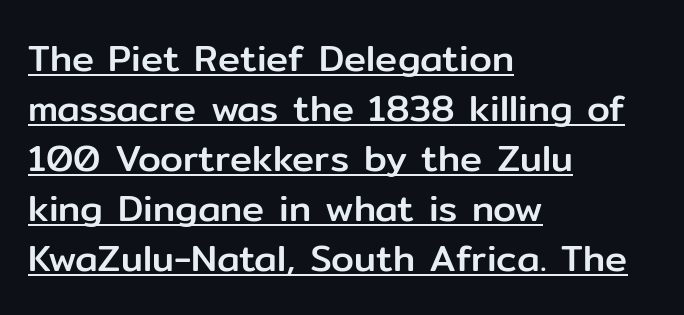
The font's upright variant was chosen for this text. These lines are rendered in a variable-pitch font. Letterform terminals end flat and unadorned throughout the passage. This rendering leaves character spacing at its baseline value. The words here are underlined. The setting favours the left margin, as ordinary paragraphs usually do.
